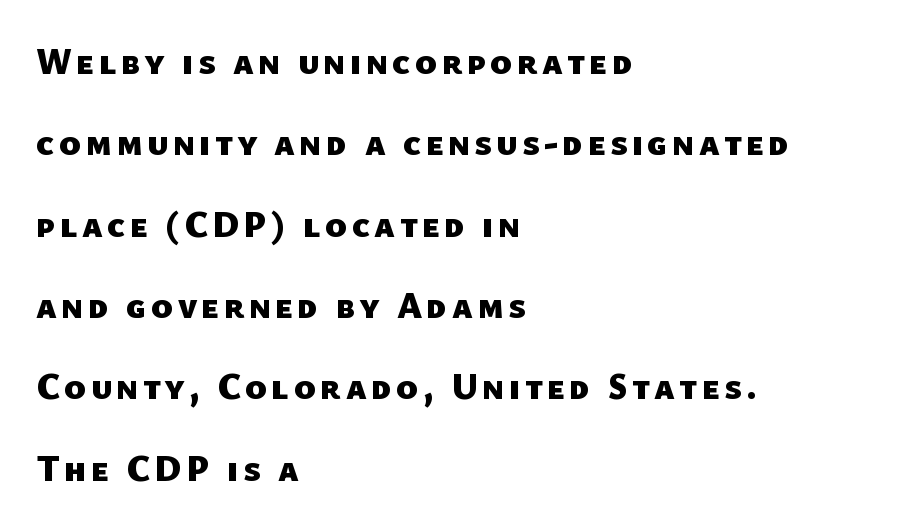
Q: Is the text bold? A: Yes.
Q: Is the typeface a serif or a sans-serif typeface? A: Sans-serif.
Q: Is the text underlined? A: No.
Q: How is the paragraph aligned? A: Left-aligned.
Q: Is the spacing between lines tight, normal or loose? A: Loose.
Q: Width (condensed, normal, or wide)? A: Normal.
Q: Stroke contrast? A: Low.
Q: x-height? A: Medium.
Q: Monospaced? A: No.
